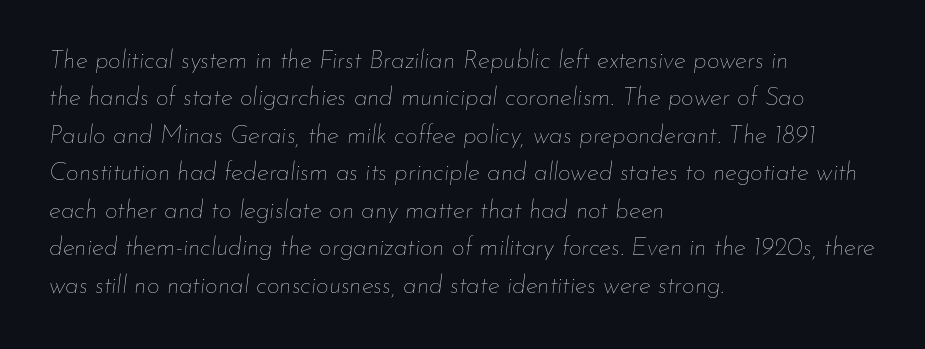
Nobody touched the tracking dial on this one. The font is comparable to plain body text, perhaps lighter. Quick note: interline space is typical. Descender tails drop into unmarked territory. An italicized treatment has been applied to the whole sample. The text block is weighted toward the left margin, trailing off unevenly rightward.
